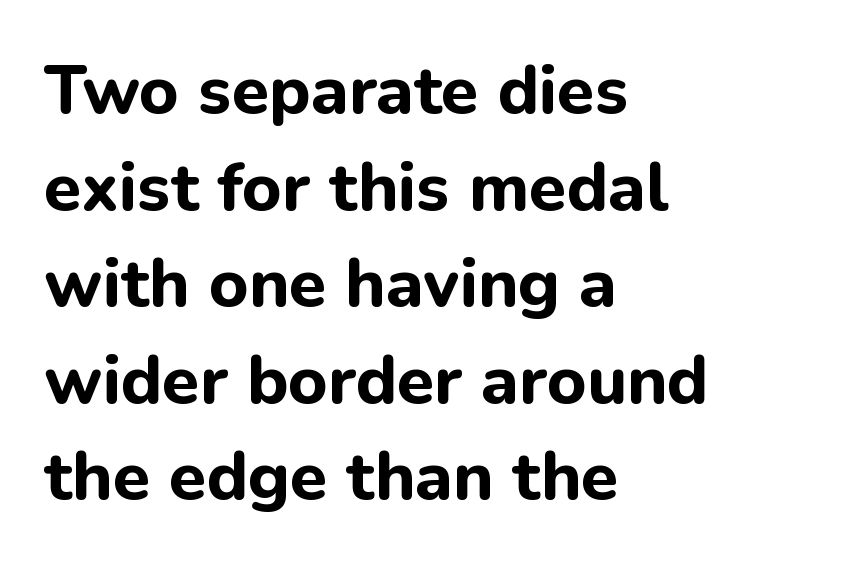
{"serif": "no", "italic": "no", "bold": "yes", "weight": "bold", "width": "normal", "stroke_contrast": "low", "x_height": "medium", "monospaced": "no", "underline": "no", "align": "left", "line_spacing": "normal", "line_spacing_ratio": 1.42, "letter_spacing": "normal", "letter_spacing_em": 0.0, "glyph_px": 68}
